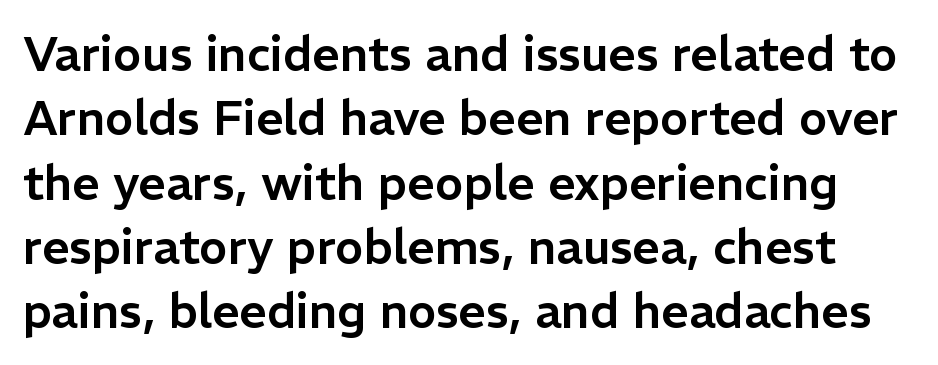
Q: Is the text italic (slanted)? A: No, it is upright.
Q: Is the typeface a serif or a sans-serif typeface? A: Sans-serif.
Q: Is the text underlined? A: No.
Q: Is the spacing between letters normal or unusually wide? A: Normal.
Q: Is the spacing between lines tight, normal or loose? A: Normal.
Q: Width (condensed, normal, or wide)? A: Normal.
Q: Stroke contrast? A: Low.
Q: x-height? A: Medium.
Q: Monospaced? A: No.
